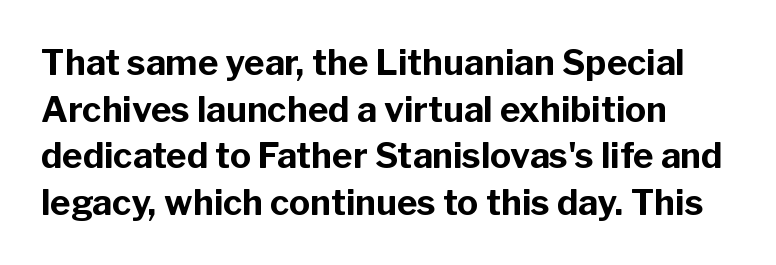
Decoration check: the copy has no underline. Inter-character spacing is left at the font's built-in metrics. This sample keeps an unexceptional amount of space between lines. The letters advance in unequal steps, a hallmark of proportional type.
